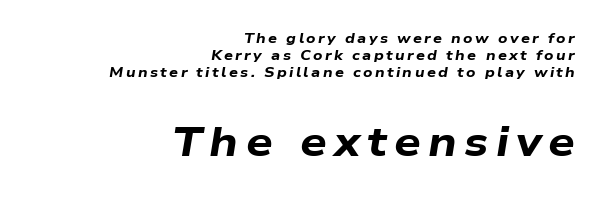
{"italic": "yes", "lean": "right", "slant_degrees": 9, "bold": "yes", "weight": "bold", "width": "wide", "stroke_contrast": "low", "x_height": "medium", "monospaced": "no", "underline": "no", "align": "right", "line_spacing_ratio": 1.23, "larger_block": "second", "size_ratio": 3.0, "glyph_px": 42}
